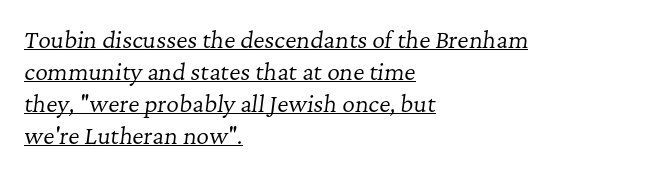
{"italic": "yes", "lean": "right", "slant_degrees": 7, "bold": "no", "underline": "yes", "align": "left", "line_spacing": "normal", "line_spacing_ratio": 1.45, "letter_spacing": "normal", "letter_spacing_em": 0.0, "glyph_px": 22}
